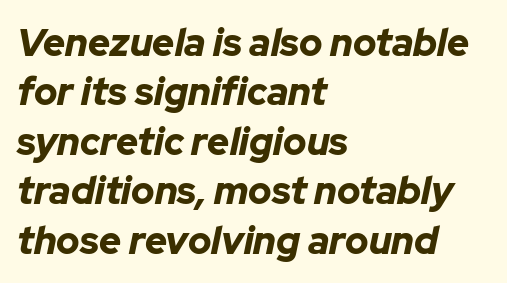
{"italic": "yes", "lean": "right", "slant_degrees": 12, "bold": "yes", "weight": "bold", "width": "normal", "stroke_contrast": "low", "x_height": "medium", "monospaced": "no", "underline": "no", "align": "left", "line_spacing": "normal", "line_spacing_ratio": 1.3, "letter_spacing": "normal", "letter_spacing_em": 0.0, "glyph_px": 38}
